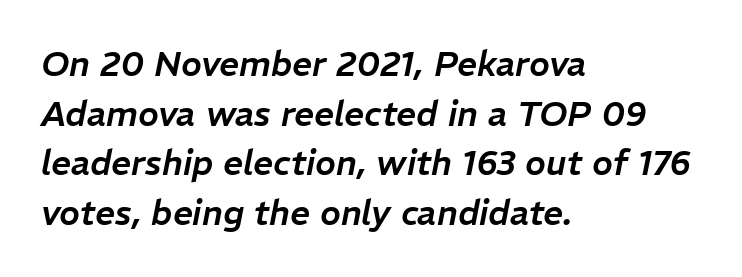
{"italic": "yes", "lean": "right", "slant_degrees": 11, "width": "normal", "stroke_contrast": "low", "x_height": "medium", "monospaced": "no", "underline": "no", "align": "left", "line_spacing": "normal", "line_spacing_ratio": 1.42, "letter_spacing": "normal", "letter_spacing_em": 0.0, "glyph_px": 35}
